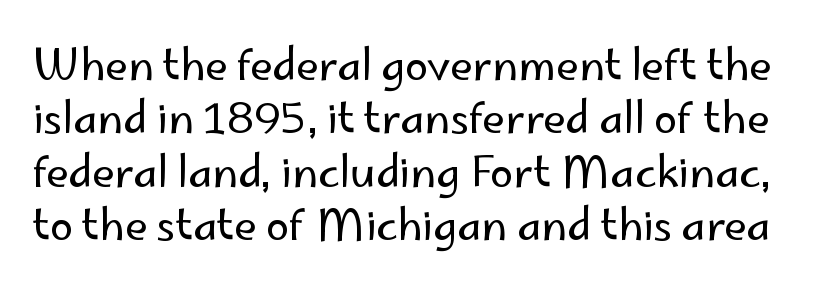
Q: Is the text bold? A: No.
Q: Is the text italic (slanted)? A: No, it is upright.
Q: Is the typeface a serif or a sans-serif typeface? A: Sans-serif.
Q: Is the text underlined? A: No.
Q: Is the spacing between letters normal or unusually wide? A: Normal.
Q: Is the spacing between lines tight, normal or loose? A: Normal.
Q: Width (condensed, normal, or wide)? A: Normal.
Q: Stroke contrast? A: Low.
Q: x-height? A: Small.
Q: Monospaced? A: No.
